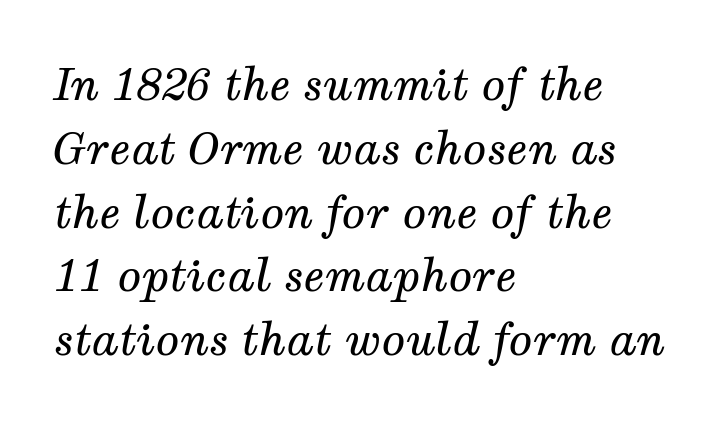
The image shows 44 px regular-weight serif type, italic (leaning right); set left-aligned, normal line spacing (1.45x), normal letter spacing, not underlined; medium stroke contrast and a medium x-height.
